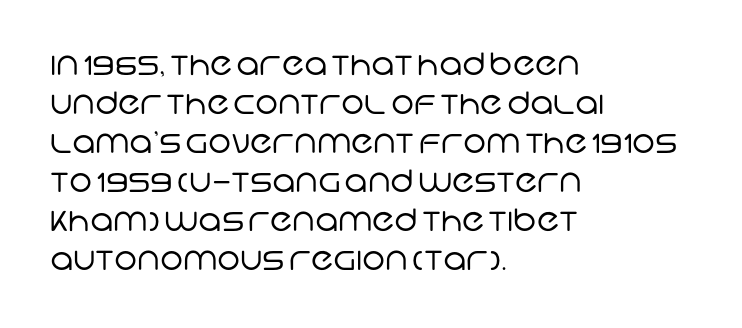
Has an underline been added? It has not. The letters advance in unequal steps, a hallmark of proportional type. No chunkiness to these letters — they're not bold. If you drew a ruler down the left edge, every line would touch it. Nobody touched the tracking dial on this one.
